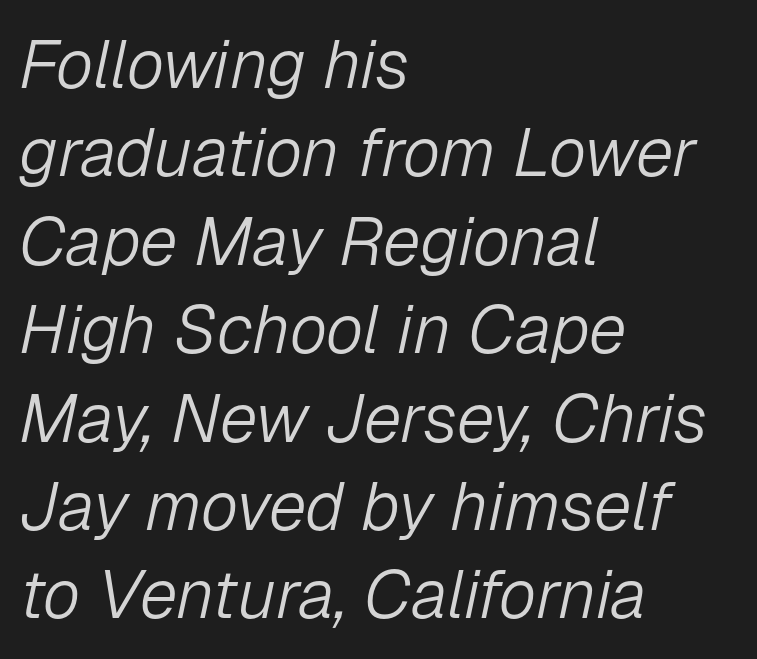
The image shows 68 px light type, italic (leaning right); set left-aligned, normal line spacing (1.3x), normal letter spacing, not underlined; low stroke contrast and a medium x-height.
